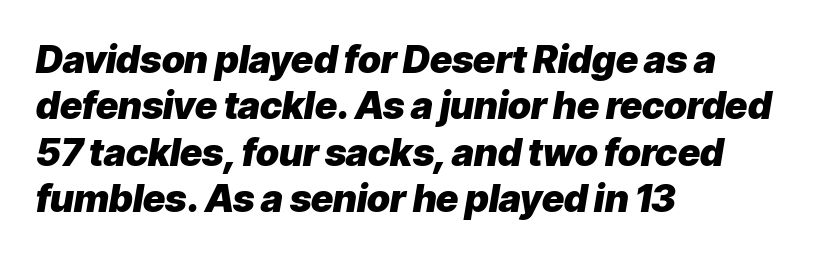
No word sits above an underline. Note the varied advance widths — an 'i' is clearly narrower than an 'm'. The letters sit at their default tracking, neither squeezed nor spread. Notice how the passage keeps a crisp vertical edge on the left only.
